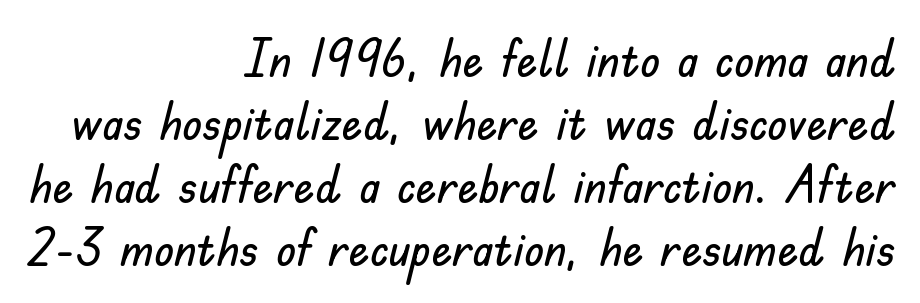
The image shows 52 px sans-serif type; set right-aligned, line spacing 1.21x, normal letter spacing, not underlined; low stroke contrast and a small x-height.
